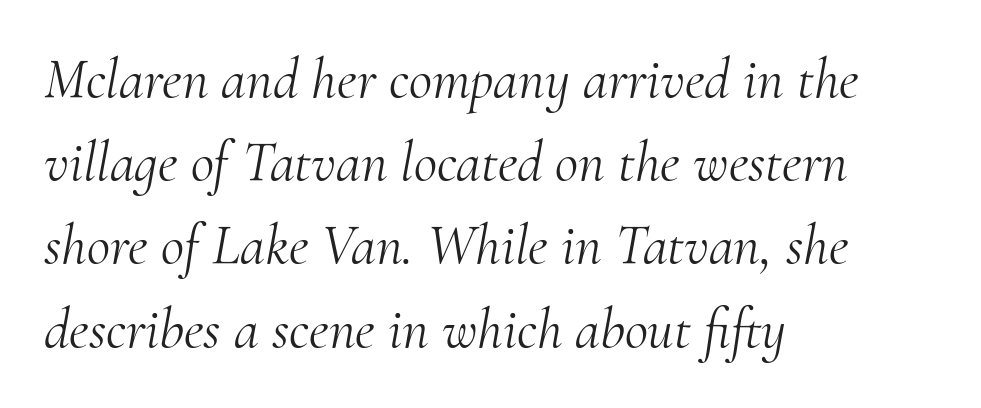
{"serif": "yes", "italic": "yes", "lean": "right", "slant_degrees": 10, "bold": "no", "weight": "light", "width": "normal", "stroke_contrast": "medium", "x_height": "small", "monospaced": "no", "underline": "no", "align": "left", "line_spacing": "normal", "line_spacing_ratio": 1.46, "letter_spacing": "normal", "letter_spacing_em": 0.0, "glyph_px": 57}
